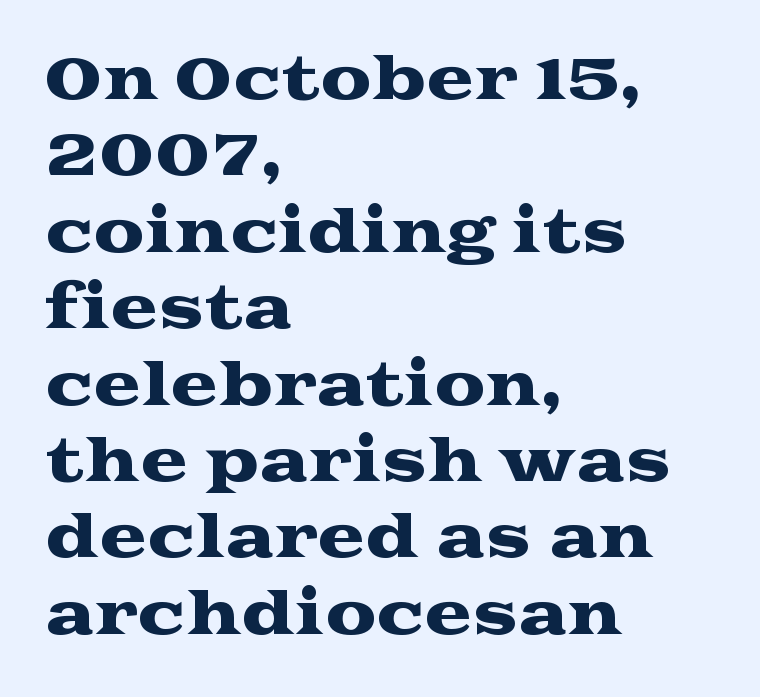
The image shows 57 px wide serif type, upright; set left-aligned, normal line spacing (1.34x), normal letter spacing, not underlined; medium stroke contrast and a medium x-height.
